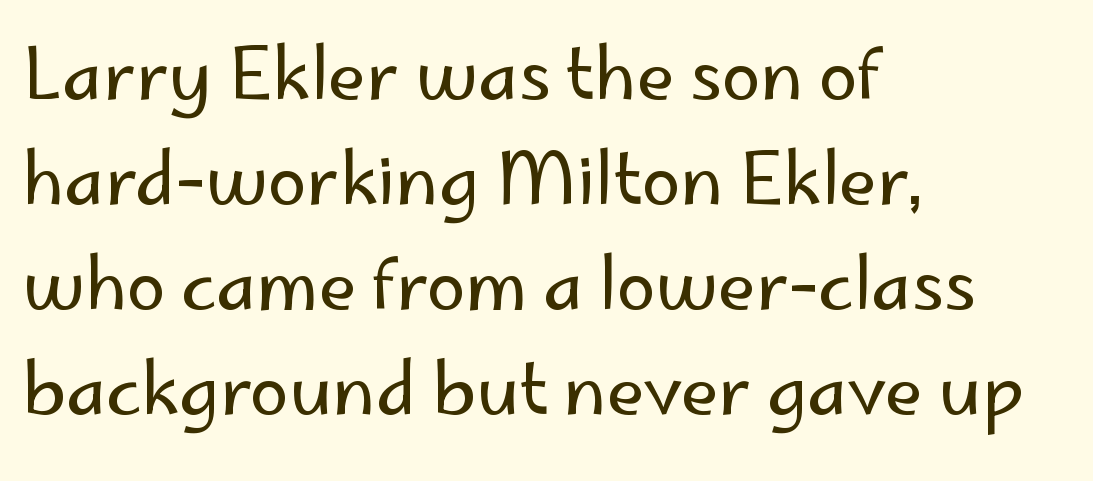
Q: Is the text bold? A: No.
Q: Is the text italic (slanted)? A: No, it is upright.
Q: Is the typeface a serif or a sans-serif typeface? A: Sans-serif.
Q: Is the text underlined? A: No.
Q: How is the paragraph aligned? A: Left-aligned.
Q: Is the spacing between letters normal or unusually wide? A: Normal.
Q: Is the spacing between lines tight, normal or loose? A: Normal.
Q: Width (condensed, normal, or wide)? A: Normal.
Q: Stroke contrast? A: Low.
Q: x-height? A: Small.
Q: Monospaced? A: No.
